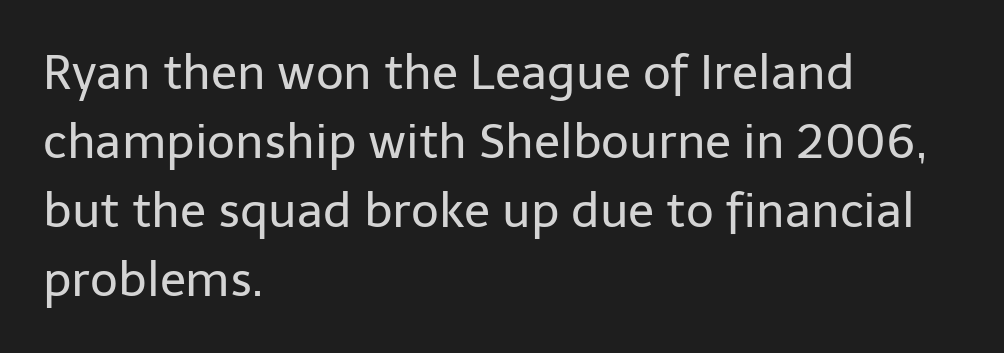
You could not count columns in this text — the font is proportionally spaced. The axis of the letterforms is exactly vertical. Observe the absence of serifs on each vertical stroke in this sample. The area under the type is left untouched. Is the block centered? No — it sits flush against the left margin. Observe the ordinary spacing: letters are neighbours, not strangers.
